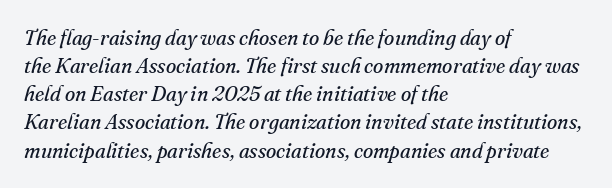
{"italic": "yes", "lean": "right", "slant_degrees": 16, "bold": "no", "underline": "no", "align": "left", "line_spacing": "normal", "line_spacing_ratio": 1.34, "letter_spacing": "normal", "letter_spacing_em": 0.0, "glyph_px": 21}
